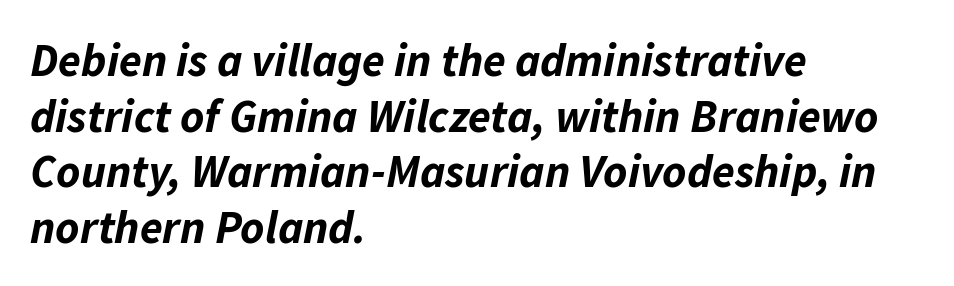
Q: Is the text bold? A: Yes.
Q: Is the text italic (slanted)? A: Yes, it leans right by about 11 degrees.
Q: Is the text underlined? A: No.
Q: How is the paragraph aligned? A: Left-aligned.
Q: Is the spacing between letters normal or unusually wide? A: Normal.
Q: Width (condensed, normal, or wide)? A: Normal.
Q: Stroke contrast? A: Low.
Q: x-height? A: Medium.
Q: Monospaced? A: No.
